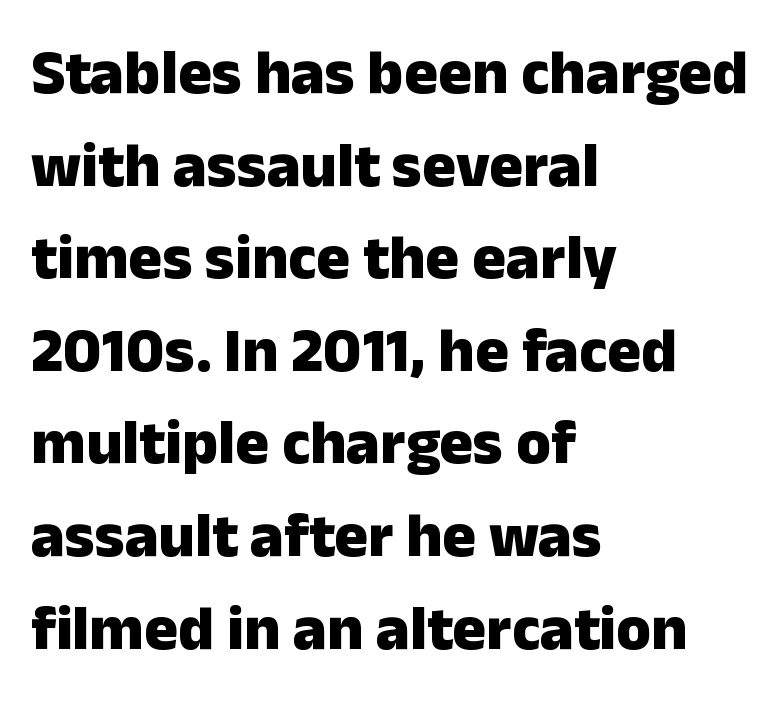
Q: Is the text bold? A: Yes.
Q: Is the text italic (slanted)? A: No, it is upright.
Q: Is the typeface a serif or a sans-serif typeface? A: Sans-serif.
Q: Is the text underlined? A: No.
Q: How is the paragraph aligned? A: Left-aligned.
Q: Is the spacing between letters normal or unusually wide? A: Normal.
Q: Is the spacing between lines tight, normal or loose? A: Normal.
Q: Width (condensed, normal, or wide)? A: Normal.
Q: Stroke contrast? A: Low.
Q: x-height? A: Medium.
Q: Monospaced? A: No.
